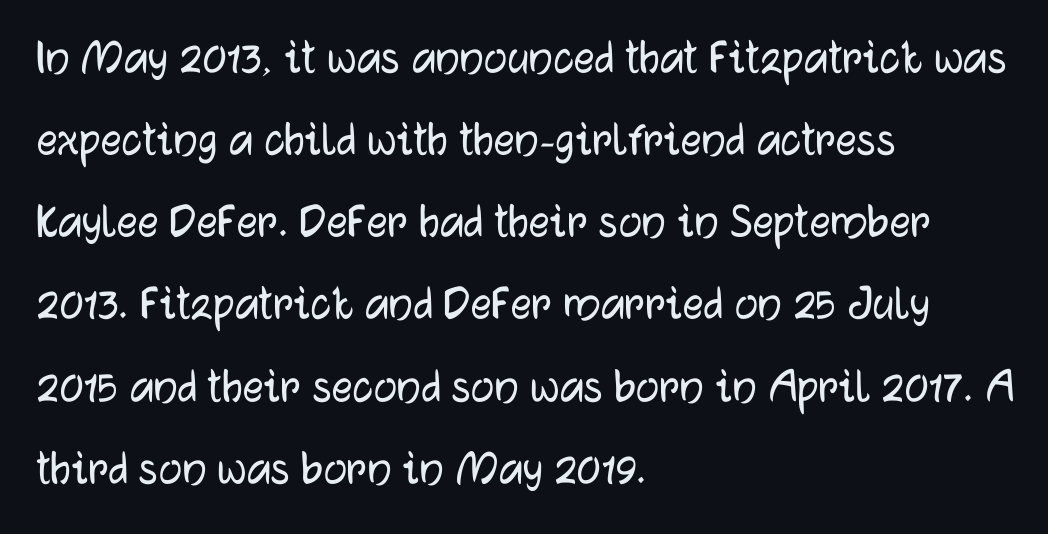
The image shows 52 px sans-serif type, upright; set left-aligned, normal line spacing (1.58x), normal letter spacing, not underlined; low stroke contrast and a medium x-height.
